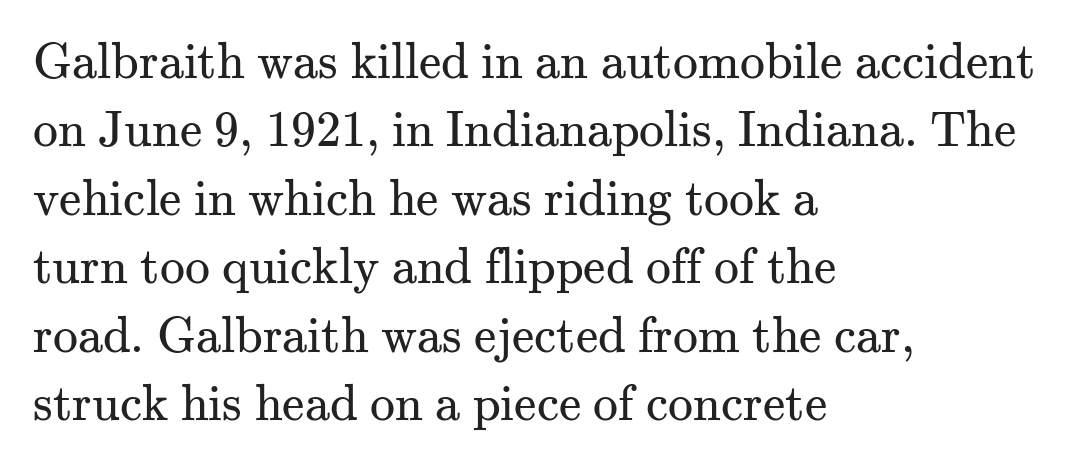
Q: Is the text bold? A: No.
Q: Is the text italic (slanted)? A: No, it is upright.
Q: Is the typeface a serif or a sans-serif typeface? A: Serif.
Q: Is the text underlined? A: No.
Q: How is the paragraph aligned? A: Left-aligned.
Q: Is the spacing between letters normal or unusually wide? A: Normal.
Q: Is the spacing between lines tight, normal or loose? A: Normal.
Q: Width (condensed, normal, or wide)? A: Normal.
Q: Stroke contrast? A: Medium.
Q: x-height? A: Small.
Q: Monospaced? A: No.
